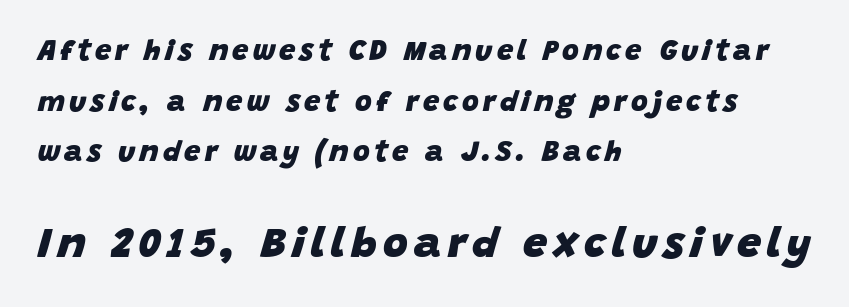
The image shows 43 px heavy type, italic (leaning right); set left-aligned, line spacing 1.75x, not underlined; the second (bottom) block is 1.48x larger; low stroke contrast and a large x-height.
